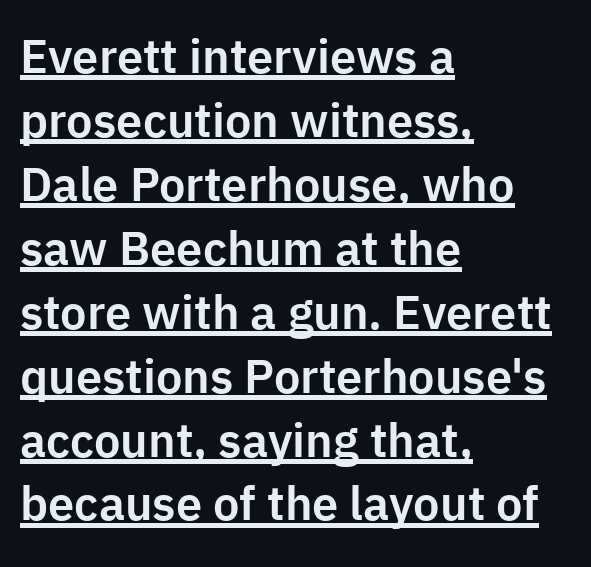
Style check: upright. Caption: standard tracking, unaltered. Students, observe: this is what conventionally led text looks like. Does a line run under the words? Yes, clearly.
